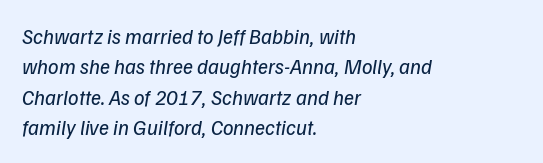
This rendering leaves character spacing at its baseline value. Weight class: somewhere from thin through regular. Any mark beneath the type? The region is blank. Line beginnings align vertically; line endings do not. Tall strokes in this sample are angled rather than plumb. These lines sit exactly where default settings would place them.
